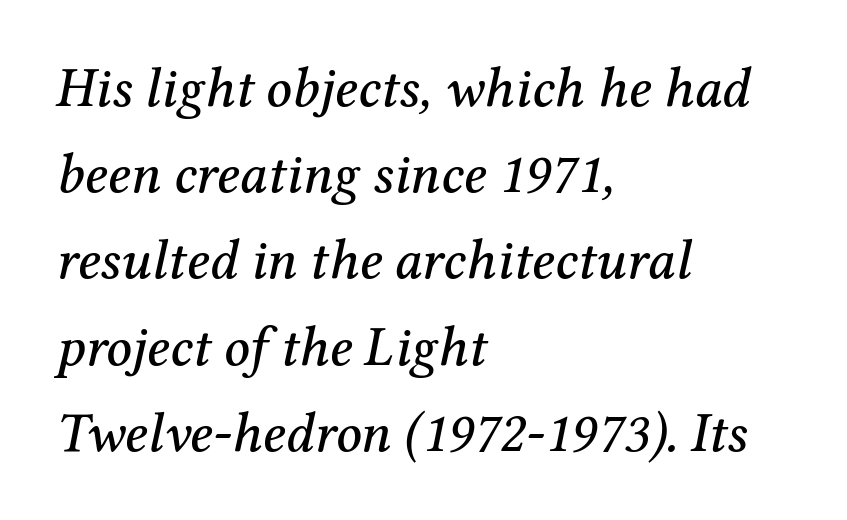
Plain, unruled lines of type. Leftover space on each line is placed entirely after the last word. Letterform terminals end in serifs throughout the passage. When letters slant like this, we call the style italic. In terms of letterspacing, this is plain default setting.
